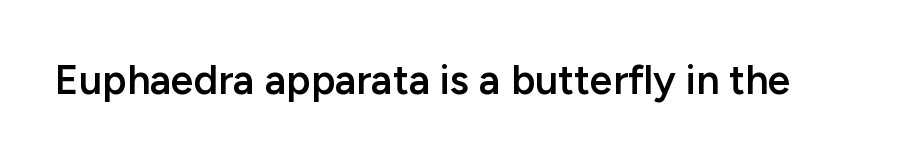
{"serif": "no", "italic": "no", "bold": "semi", "weight": "semibold", "width": "normal", "stroke_contrast": "low", "x_height": "medium", "monospaced": "no", "underline": "no", "letter_spacing": "normal", "letter_spacing_em": 0.0, "glyph_px": 41}
